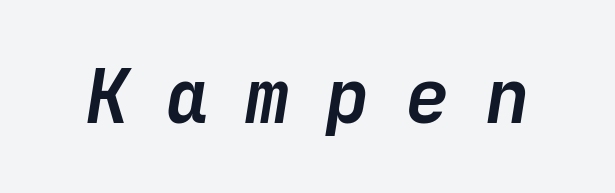
{"italic": "yes", "lean": "right", "slant_degrees": 9, "bold": "yes", "weight": "semibold", "width": "normal", "stroke_contrast": "low", "x_height": "medium", "underline": "no", "letter_spacing": "wide", "letter_spacing_em": 0.48, "glyph_px": 74}
